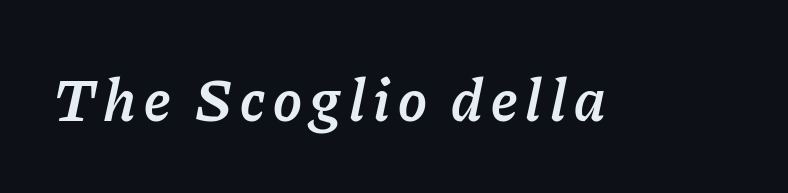
Q: Is the text bold? A: Semi-bold.
Q: Is the text italic (slanted)? A: Yes, it leans right by about 11 degrees.
Q: Is the text underlined? A: No.
Q: Width (condensed, normal, or wide)? A: Normal.
Q: Stroke contrast? A: Low.
Q: x-height? A: Medium.
Q: Monospaced? A: No.
